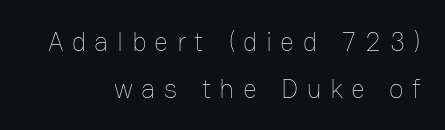
The baseline area is clear. Quick note: not italic, upright. Vertical stems look standard width or narrower in stroke. Where is the straight margin? On the right.
